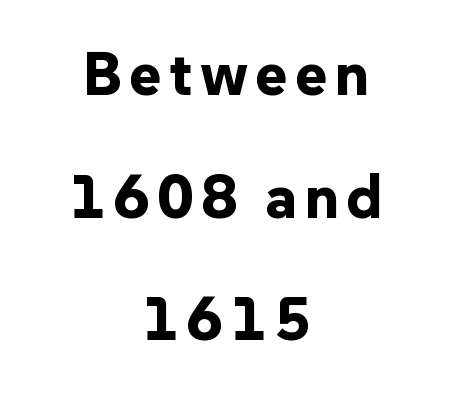
This sample has the flowing, uneven cadence of proportional lettering. Just letters on the line, the space beneath them empty. Italic? Not at all — the glyphs are vertical. Honestly, the rows look like they've been pulled way apart. No feet cap the strokes, marking this as sans-serif type.
